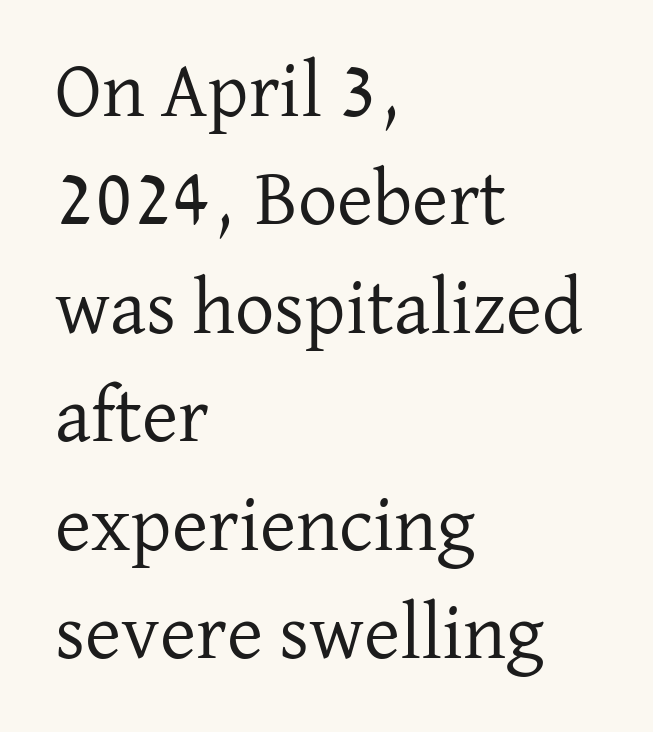
Nothing heavy about these letters — not bold at all. These lines are composed in type with serifs. This rendering leaves character spacing at its baseline value. The rag falls on the right side of this text block. Posture: vertical. One glance says typical: line gaps are just what's usual.
